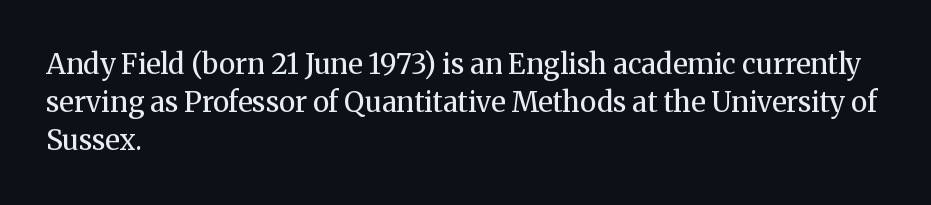
Q: Is the text bold? A: No.
Q: Is the text italic (slanted)? A: No, it is upright.
Q: Is the typeface a serif or a sans-serif typeface? A: Serif.
Q: Is the text underlined? A: No.
Q: How is the paragraph aligned? A: Left-aligned.
Q: Is the spacing between letters normal or unusually wide? A: Normal.
Q: Is the spacing between lines tight, normal or loose? A: Normal.
Q: Width (condensed, normal, or wide)? A: Normal.
Q: Stroke contrast? A: Medium.
Q: x-height? A: Medium.
Q: Monospaced? A: No.
